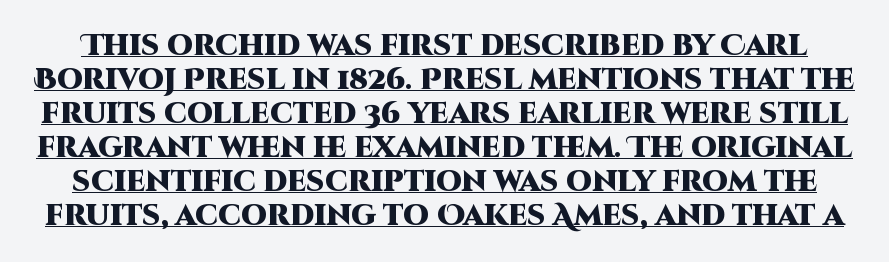
Type style note: lacks serifs. These characters rest on top of a visible drawn line. This sample uses plain, unmodified letter spacing. The sample has been set heavy, in full bold.
